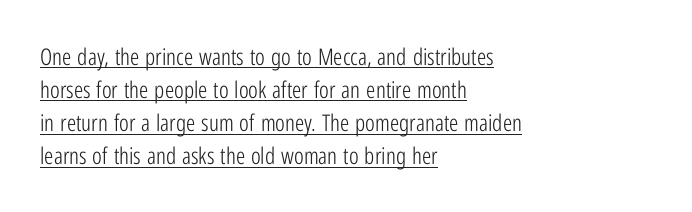
Q: Is the text bold? A: No.
Q: Is the text italic (slanted)? A: No, it is upright.
Q: Is the text underlined? A: Yes.
Q: How is the paragraph aligned? A: Left-aligned.
Q: Is the spacing between letters normal or unusually wide? A: Normal.
Q: Is the spacing between lines tight, normal or loose? A: Normal.
